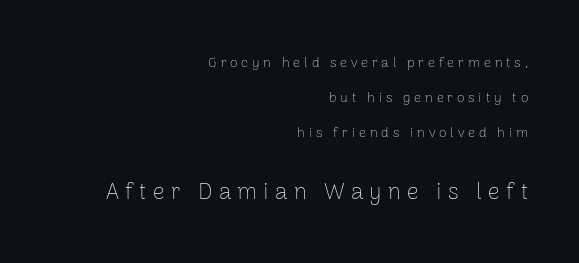
Q: Is the text bold? A: No.
Q: Is the text italic (slanted)? A: No, it is upright.
Q: Is the text underlined? A: No.
Q: How is the paragraph aligned? A: Right-aligned.
Q: Is the spacing between letters normal or unusually wide? A: Unusually wide.
Q: Is the spacing between lines tight, normal or loose? A: Loose.
Q: Which block of text is set in a larger size, the first (top) or the second (bottom)? A: The second (bottom) one.
